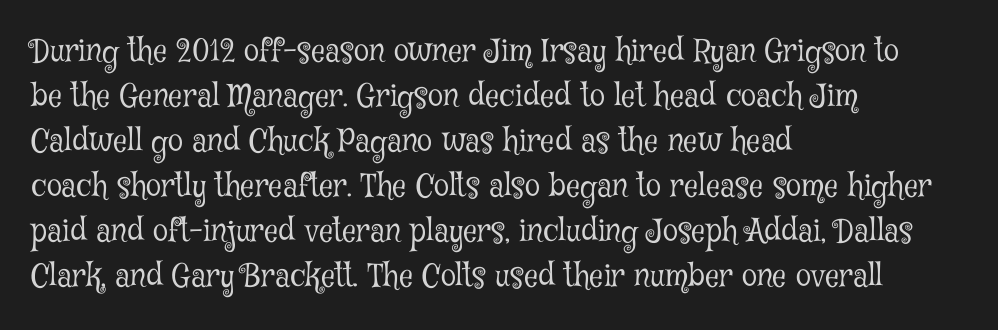
You could not count columns in this text — the font is proportionally spaced. Every stem runs plumb, perpendicular to the baseline. Each line starts at the same left margin while the right side varies. The letters sit at their default tracking, neither squeezed nor spread.
